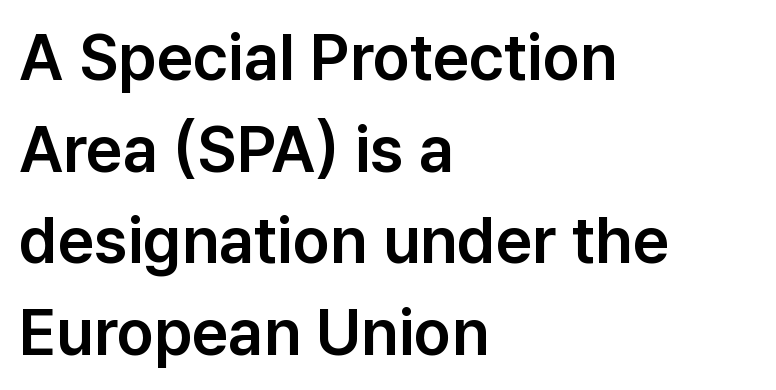
{"serif": "no", "italic": "no", "width": "normal", "stroke_contrast": "low", "x_height": "medium", "monospaced": "no", "underline": "no", "align": "left", "line_spacing": "normal", "line_spacing_ratio": 1.43, "letter_spacing": "normal", "letter_spacing_em": 0.0, "glyph_px": 64}
